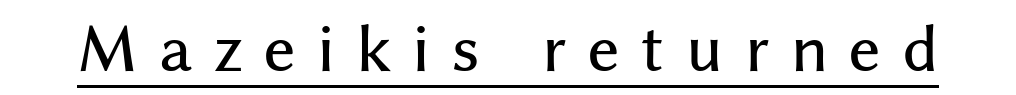
{"serif": "no", "italic": "no", "width": "normal", "stroke_contrast": "medium", "x_height": "medium", "monospaced": "no", "underline": "yes", "letter_spacing": "wide", "letter_spacing_em": 0.36, "glyph_px": 60}
